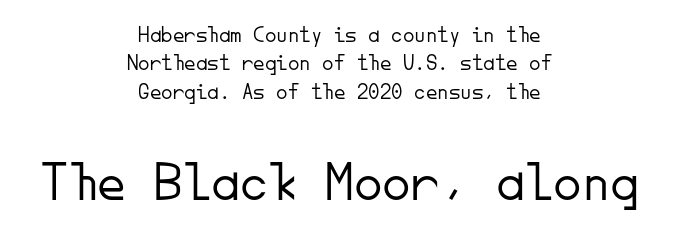
{"serif": "no", "italic": "no", "bold": "no", "weight": "light", "width": "normal", "stroke_contrast": "low", "x_height": "small", "monospaced": "yes", "underline": "no", "align": "center", "line_spacing_ratio": 1.23, "letter_spacing": "normal", "letter_spacing_em": 0.0, "larger_block": "second", "size_ratio": 2.48, "glyph_px": 57}
